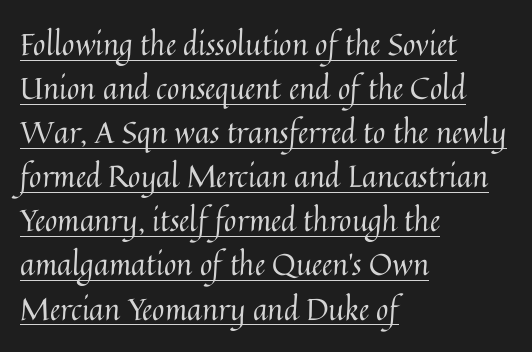
{"bold": "no", "weight": "regular", "width": "normal", "stroke_contrast": "medium", "x_height": "medium", "monospaced": "no", "underline": "yes", "align": "left", "line_spacing": "normal", "line_spacing_ratio": 1.47, "letter_spacing": "normal", "letter_spacing_em": 0.0, "glyph_px": 30}
